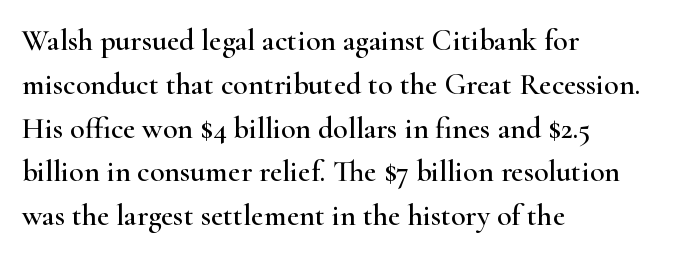
Q: Is the text italic (slanted)? A: No, it is upright.
Q: Is the typeface a serif or a sans-serif typeface? A: Serif.
Q: Is the text underlined? A: No.
Q: How is the paragraph aligned? A: Left-aligned.
Q: Is the spacing between letters normal or unusually wide? A: Normal.
Q: Is the spacing between lines tight, normal or loose? A: Normal.
Q: Width (condensed, normal, or wide)? A: Wide.
Q: Stroke contrast? A: High.
Q: x-height? A: Small.
Q: Monospaced? A: No.
